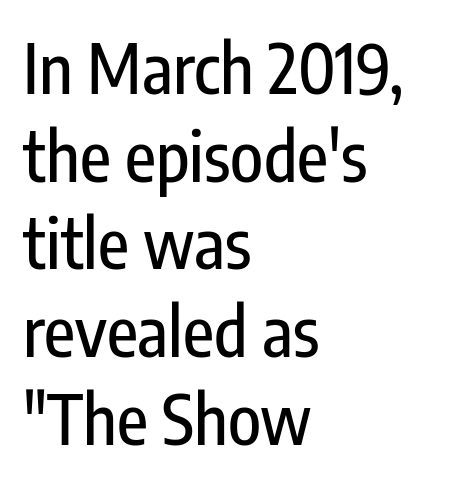
Q: Is the text italic (slanted)? A: No, it is upright.
Q: Is the typeface a serif or a sans-serif typeface? A: Sans-serif.
Q: Is the text underlined? A: No.
Q: How is the paragraph aligned? A: Left-aligned.
Q: Is the spacing between letters normal or unusually wide? A: Normal.
Q: Is the spacing between lines tight, normal or loose? A: Normal.
Q: Width (condensed, normal, or wide)? A: Condensed.
Q: Stroke contrast? A: Low.
Q: x-height? A: Medium.
Q: Monospaced? A: No.
